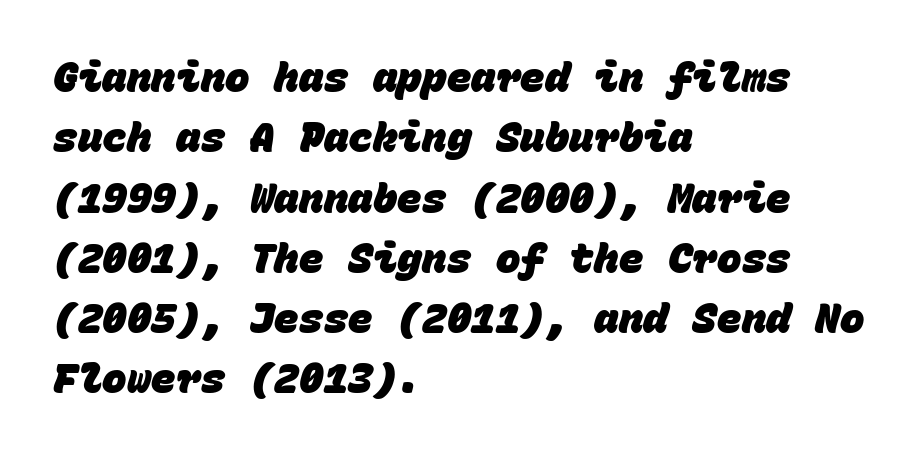
Q: Is the text bold? A: Yes.
Q: Is the typeface a serif or a sans-serif typeface? A: Sans-serif.
Q: Is the text underlined? A: No.
Q: How is the paragraph aligned? A: Left-aligned.
Q: Is the spacing between letters normal or unusually wide? A: Normal.
Q: Is the spacing between lines tight, normal or loose? A: Normal.
Q: Width (condensed, normal, or wide)? A: Normal.
Q: Stroke contrast? A: Low.
Q: x-height? A: Large.
Q: Monospaced? A: Yes.
